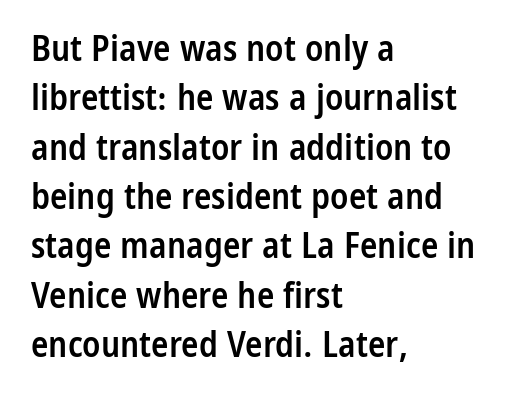
Q: Is the text bold? A: Semi-bold.
Q: Is the text italic (slanted)? A: No, it is upright.
Q: Is the typeface a serif or a sans-serif typeface? A: Sans-serif.
Q: Is the text underlined? A: No.
Q: How is the paragraph aligned? A: Left-aligned.
Q: Is the spacing between letters normal or unusually wide? A: Normal.
Q: Is the spacing between lines tight, normal or loose? A: Normal.
Q: Width (condensed, normal, or wide)? A: Condensed.
Q: Stroke contrast? A: Low.
Q: x-height? A: Medium.
Q: Monospaced? A: No.
